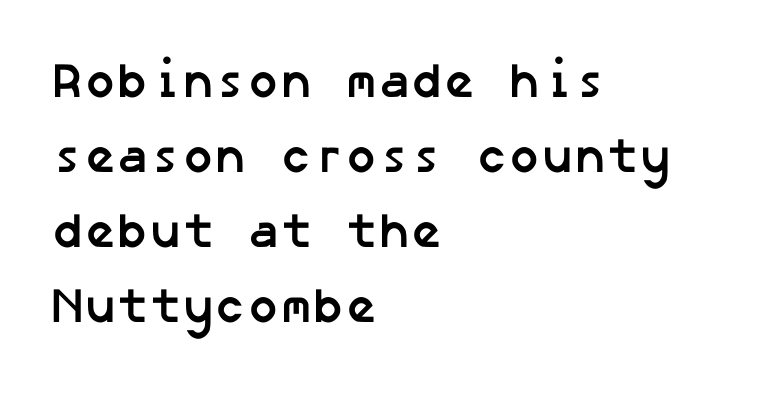
The image shows 49 px semibold sans-serif type; set left-aligned, normal line spacing (1.53x), normal letter spacing, not underlined; low stroke contrast and a medium x-height.
